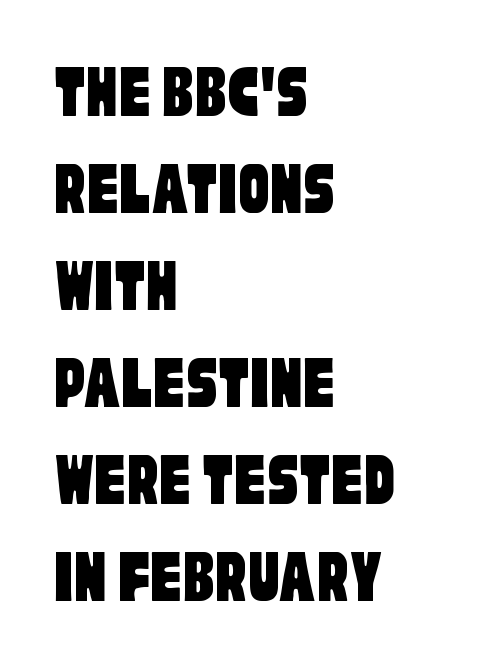
The image shows 77 px condensed sans-serif type; set left-aligned, normal line spacing (1.26x), normal letter spacing, not underlined; low stroke contrast and a large x-height.
